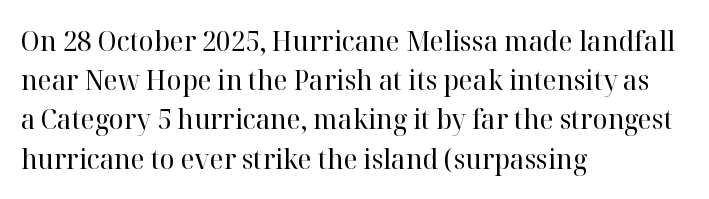
{"serif": "yes", "italic": "no", "bold": "no", "weight": "regular", "width": "normal", "stroke_contrast": "high", "x_height": "medium", "monospaced": "no", "underline": "no", "align": "left", "line_spacing": "normal", "line_spacing_ratio": 1.4, "letter_spacing": "normal", "letter_spacing_em": 0.0, "glyph_px": 28}
